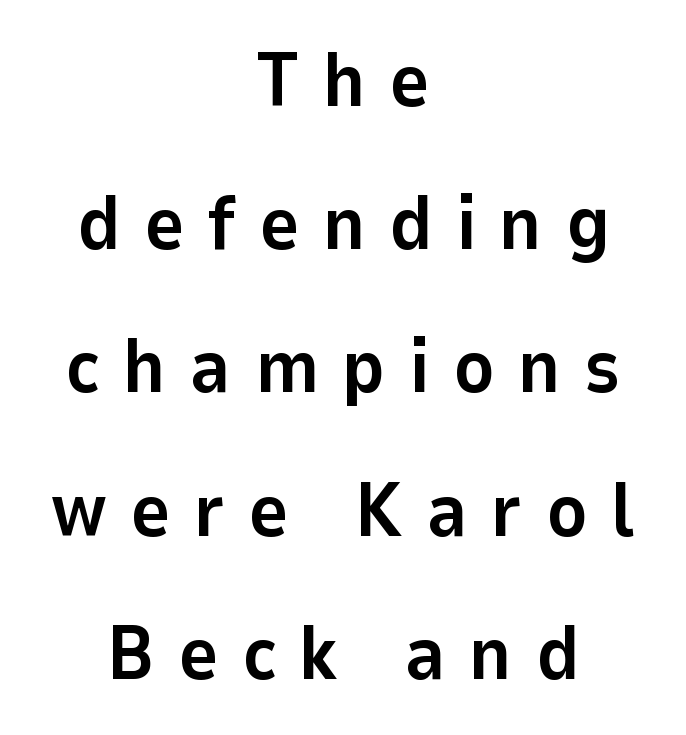
The image shows 77 px bold sans-serif type, upright; set centered, line spacing 1.86x, unusually wide letter spacing (+0.3 em), not underlined; low stroke contrast and a medium x-height.
